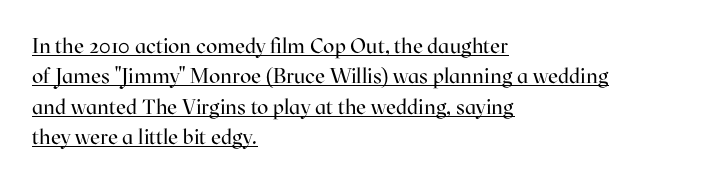
The face looks like a standard text weight, possibly lighter. Layout note: lines flush left. Short note: letters normally spaced. This block has exactly the height ordinary leading produces.
